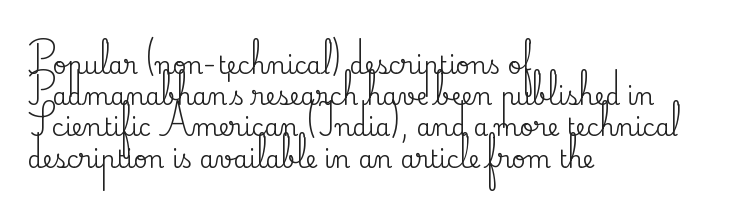
Q: Is the text italic (slanted)? A: No, it is upright.
Q: Is the text underlined? A: No.
Q: How is the paragraph aligned? A: Left-aligned.
Q: Is the spacing between letters normal or unusually wide? A: Normal.
Q: Is the spacing between lines tight, normal or loose? A: Normal.
